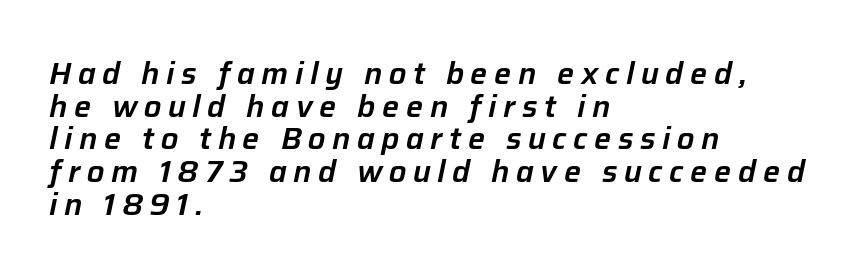
You could not count columns in this text — the font is proportionally spaced. Does extra space separate the letters? Yes, quite a lot of it. It's the slanting kind of type. Notice how the passage keeps a crisp vertical edge on the left only.
